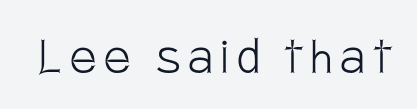
{"serif": "no", "italic": "no", "bold": "no", "weight": "light", "width": "condensed", "stroke_contrast": "low", "x_height": "large", "monospaced": "no", "underline": "no", "glyph_px": 58}
